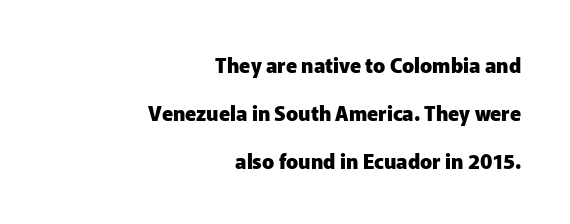
The image shows 20 px bold type, upright; set right-aligned, loose line spacing (2.4x), normal letter spacing, not underlined.
